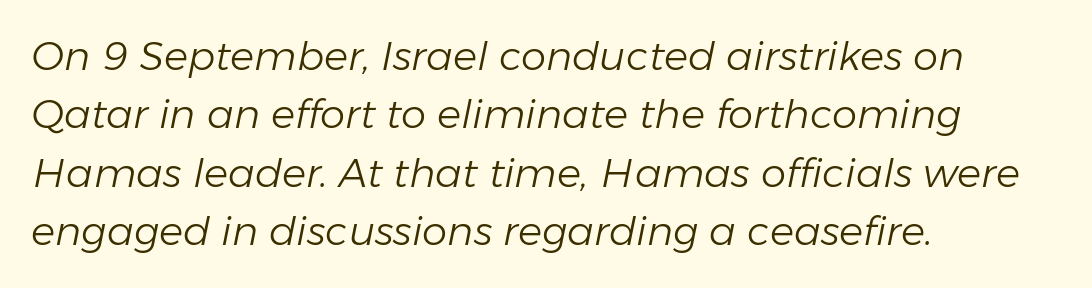
The image shows 40 px light type, italic (leaning right); set left-aligned, normal line spacing (1.46x), normal letter spacing, not underlined; low stroke contrast and a medium x-height.
